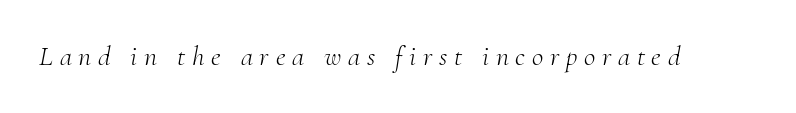
Compared with typical body copy, the letter spacing here is much looser. The letters advance in unequal steps, a hallmark of proportional type. A bare baseline throughout the passage. Letterform terminals end in serifs throughout the passage.
